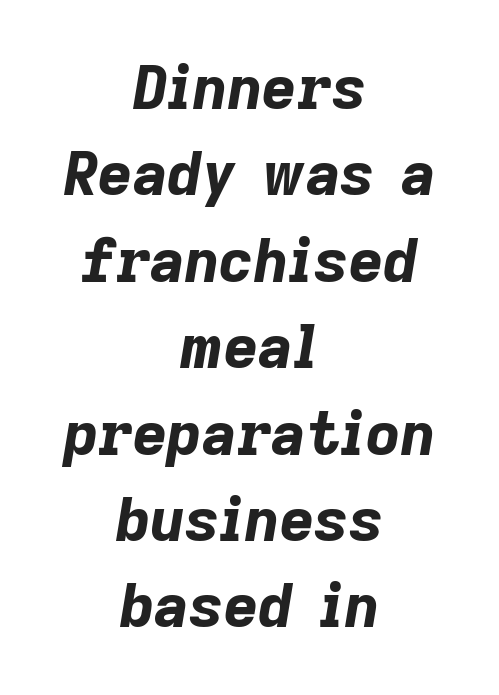
{"italic": "yes", "lean": "right", "slant_degrees": 9, "bold": "yes", "weight": "bold", "width": "normal", "stroke_contrast": "low", "x_height": "medium", "monospaced": "no", "underline": "no", "align": "center", "line_spacing": "normal", "line_spacing_ratio": 1.44, "letter_spacing": "normal", "letter_spacing_em": 0.0, "glyph_px": 60}
